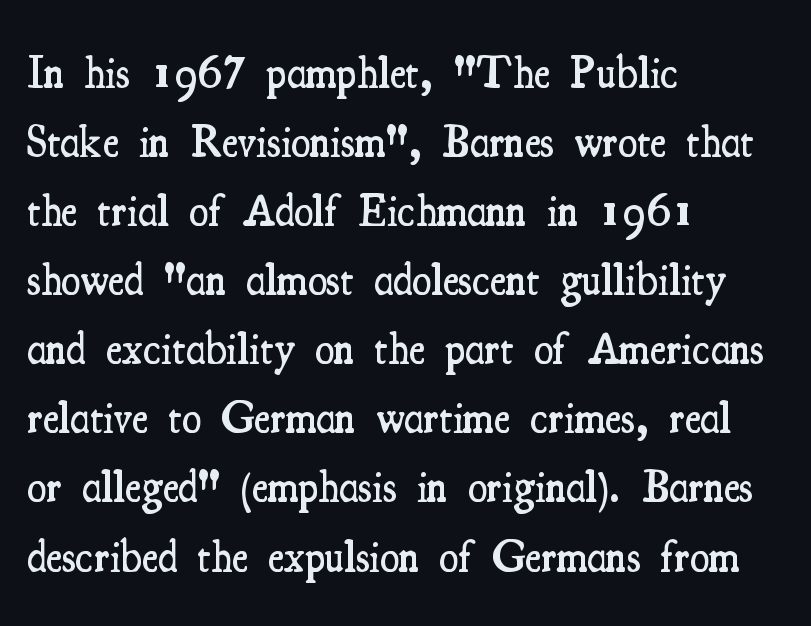
The image shows 44 px semibold, condensed serif type, upright; set left-aligned, normal line spacing (1.57x), normal letter spacing, not underlined; medium stroke contrast and a small x-height.
